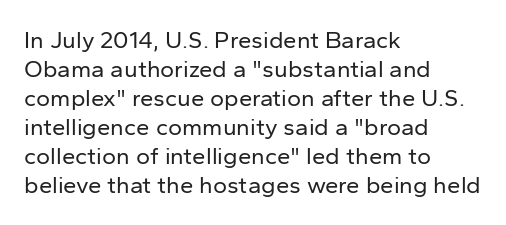
The strokes carry an ordinary text weight at most. Default kerning and tracking; the words read as compact shapes. The gap between lines stays unmarked. Does the lettering tilt? It doesn't — this is upright.
